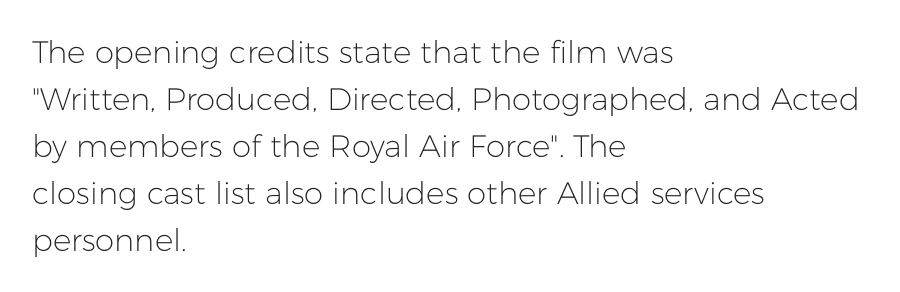
The image shows 31 px light sans-serif type, upright; set left-aligned, normal line spacing (1.52x), normal letter spacing, not underlined; low stroke contrast and a medium x-height.
